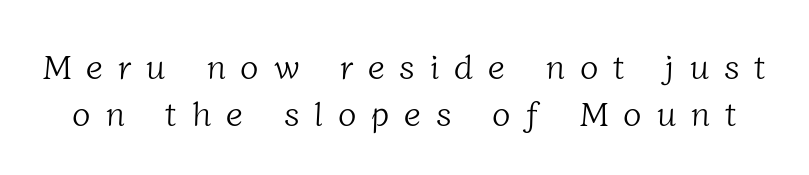
The image shows 34 px light serif type; set normal line spacing (1.37x), unusually wide letter spacing (+0.44 em), not underlined; low stroke contrast and a medium x-height.
